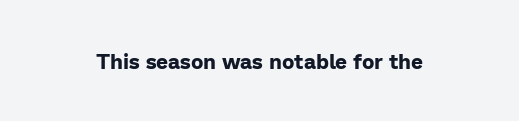
{"italic": "no", "bold": "yes", "underline": "no", "letter_spacing": "normal", "letter_spacing_em": 0.0, "glyph_px": 21}
